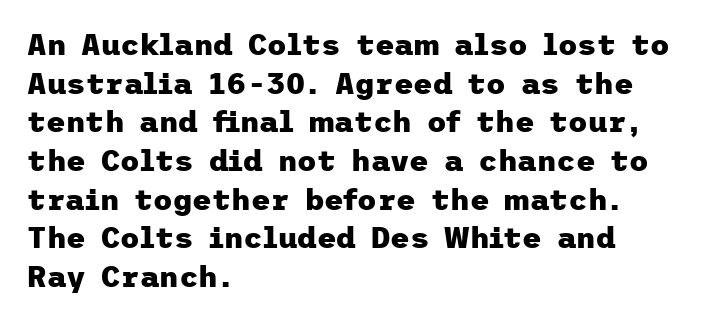
The letters carry no serifs — their stems end cleanly without finishing strokes. If you measured baseline to baseline, you'd find a middling distance. Caption: multi-line text, flush left, ragged right. The lettering stays uniformly vertical, giving the passage a roman look. You could call the tracking neutral — neither tight nor loose. Descender tails drop into unmarked territory.
